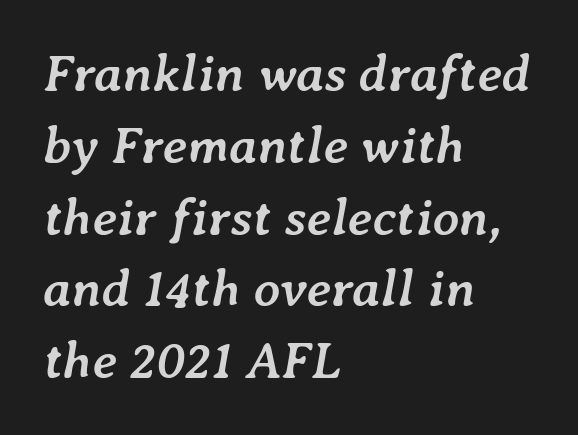
The image shows 52 px semibold type, italic (leaning right); set left-aligned, normal line spacing (1.38x), normal letter spacing, not underlined; low stroke contrast and a medium x-height.
